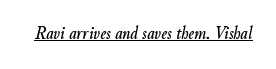
A continuous stroke trails under the words, as in a hyperlink. The axis of the letterforms is tilted away from vertical. Tracking value appears to be zero — textbook default spacing.
